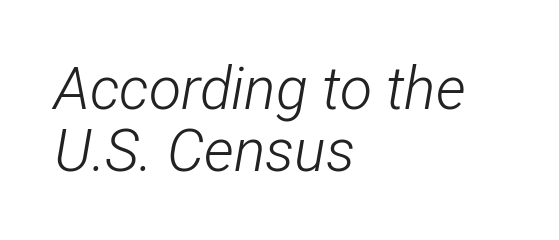
Q: Is the text bold? A: No.
Q: Is the text italic (slanted)? A: Yes, it leans right by about 12 degrees.
Q: Is the text underlined? A: No.
Q: How is the paragraph aligned? A: Left-aligned.
Q: Is the spacing between letters normal or unusually wide? A: Normal.
Q: Is the spacing between lines tight, normal or loose? A: Tight.
Q: Width (condensed, normal, or wide)? A: Condensed.
Q: Stroke contrast? A: Low.
Q: x-height? A: Medium.
Q: Monospaced? A: No.
